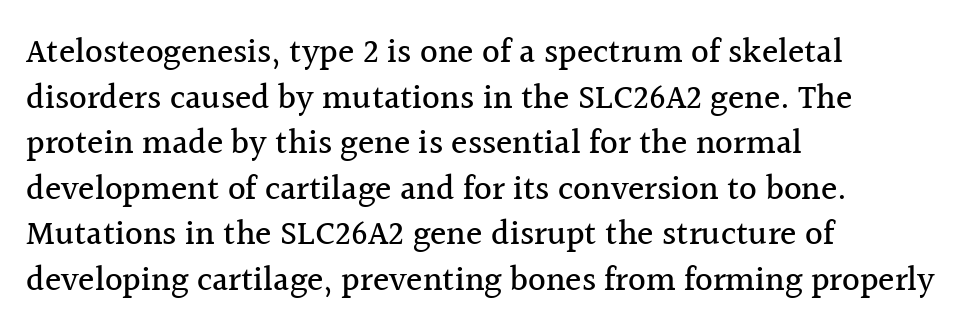
{"serif": "yes", "italic": "no", "width": "normal", "x_height": "medium", "monospaced": "no", "underline": "no", "align": "left", "line_spacing": "normal", "line_spacing_ratio": 1.34, "letter_spacing": "normal", "letter_spacing_em": 0.0, "glyph_px": 34}
